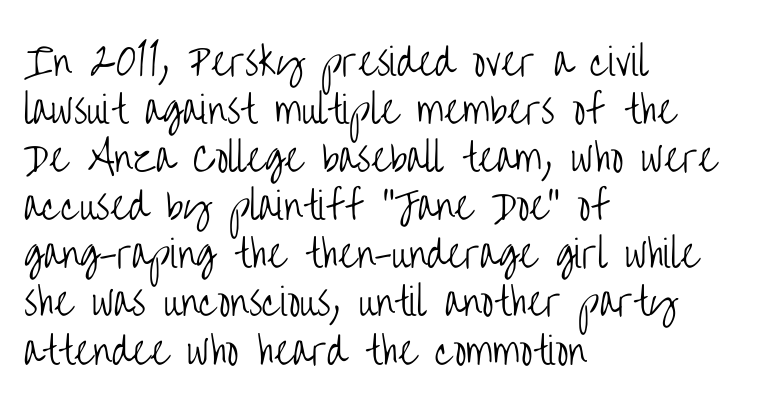
{"serif": "no", "italic": "no", "bold": "no", "weight": "light", "width": "condensed", "stroke_contrast": "low", "x_height": "large", "monospaced": "no", "underline": "no", "align": "left", "line_spacing": "normal", "line_spacing_ratio": 1.3, "letter_spacing": "normal", "letter_spacing_em": 0.0, "glyph_px": 37}
